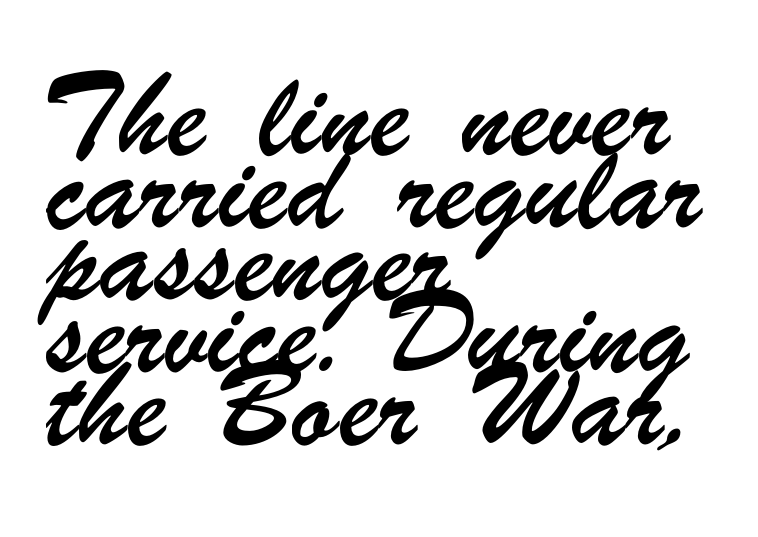
The image shows 53 px condensed sans-serif type; set left-aligned, normal line spacing (1.37x), normal letter spacing, not underlined; low stroke contrast and a small x-height.
